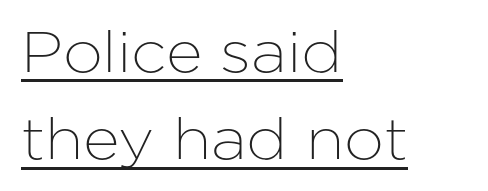
{"serif": "no", "italic": "no", "width": "normal", "stroke_contrast": "low", "x_height": "medium", "monospaced": "no", "underline": "yes", "align": "left", "line_spacing": "normal", "line_spacing_ratio": 1.53, "letter_spacing": "normal", "letter_spacing_em": 0.0, "glyph_px": 57}
